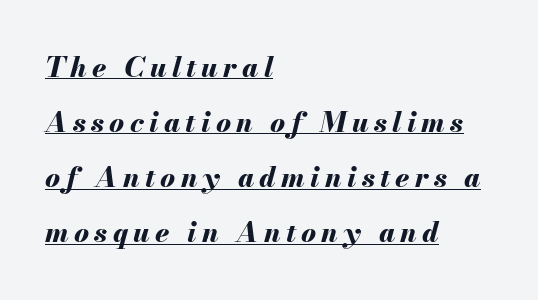
Q: Is the text bold? A: Yes.
Q: Is the text italic (slanted)? A: Yes, it leans right by about 13 degrees.
Q: Is the text underlined? A: Yes.
Q: How is the paragraph aligned? A: Left-aligned.
Q: Is the spacing between lines tight, normal or loose? A: Loose.
Q: Width (condensed, normal, or wide)? A: Normal.
Q: Stroke contrast? A: Medium.
Q: x-height? A: Small.
Q: Monospaced? A: No.
